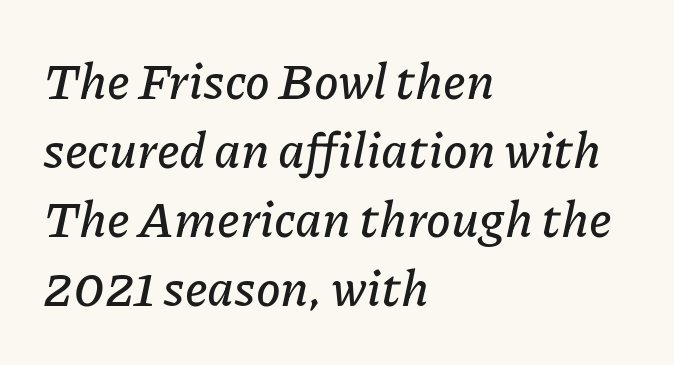
The image shows 50 px text type, italic (leaning right); set left-aligned, normal line spacing (1.38x), normal letter spacing, not underlined; low stroke contrast and a medium x-height.
